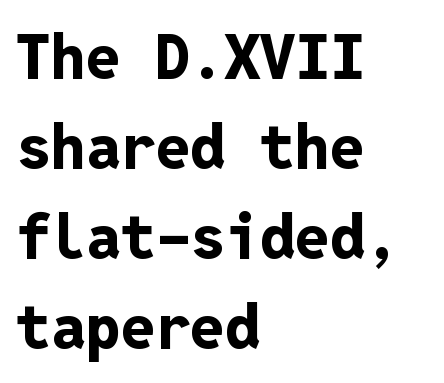
The image shows 62 px bold sans-serif type, upright, monospaced; set left-aligned, normal line spacing (1.45x), normal letter spacing, not underlined; low stroke contrast and a medium x-height.
